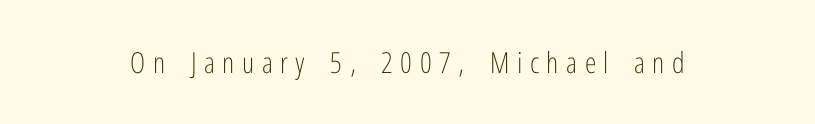
Q: Is the text bold? A: No.
Q: Is the text italic (slanted)? A: No, it is upright.
Q: Is the typeface a serif or a sans-serif typeface? A: Sans-serif.
Q: Is the text underlined? A: No.
Q: Is the spacing between letters normal or unusually wide? A: Unusually wide.
Q: Width (condensed, normal, or wide)? A: Condensed.
Q: Stroke contrast? A: Low.
Q: x-height? A: Medium.
Q: Monospaced? A: No.
